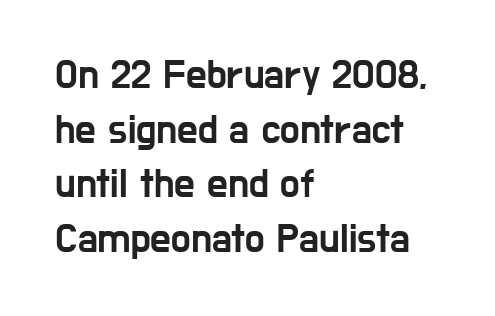
{"serif": "no", "italic": "no", "width": "condensed", "stroke_contrast": "low", "x_height": "medium", "monospaced": "no", "underline": "no", "align": "left", "line_spacing": "normal", "line_spacing_ratio": 1.33, "letter_spacing": "normal", "letter_spacing_em": 0.0, "glyph_px": 41}
